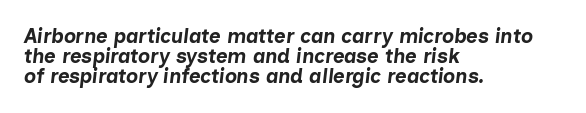
The image shows 20 px bold type, italic (leaning right); set left-aligned, tight line spacing (1.01x), normal letter spacing, not underlined.
